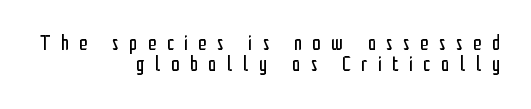
The image shows 21 px text type, upright; set right-aligned, tight line spacing (1.0x), unusually wide letter spacing (+0.5 em), not underlined.
